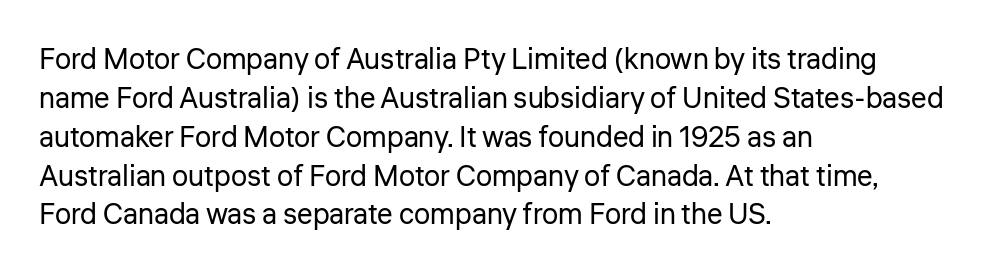
Do the characters align in a grid? No, the font is proportional. One glance says typical: line gaps are just what's usual. Posture: vertical. Weight class: somewhere from thin through regular. Short note: letters normally spaced. The paragraph shown leans on its left margin.
